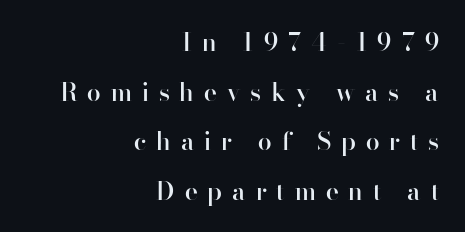
The image shows 25 px text type, upright; set right-aligned, loose line spacing (1.99x), unusually wide letter spacing (+0.4 em), not underlined.
